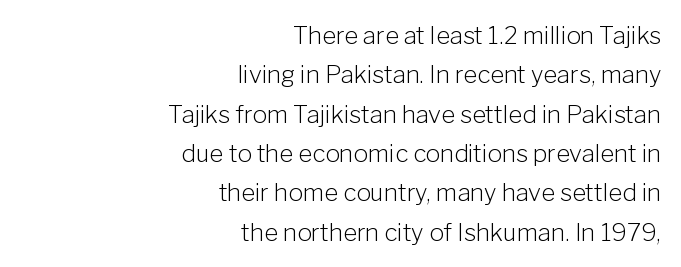
The image shows 24 px text type, upright; set right-aligned, normal line spacing (1.64x), normal letter spacing, not underlined.
